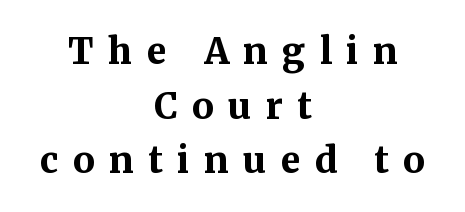
{"serif": "yes", "italic": "no", "bold": "yes", "weight": "bold", "width": "normal", "stroke_contrast": "medium", "x_height": "medium", "monospaced": "no", "underline": "no", "align": "center", "line_spacing": "normal", "line_spacing_ratio": 1.52, "letter_spacing": "wide", "letter_spacing_em": 0.4, "glyph_px": 36}
